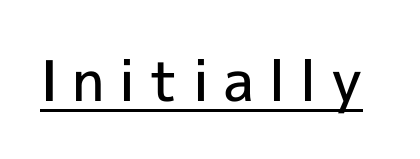
The lettering stays uniformly vertical, giving the passage a roman look. Proportional: the letters do not fall into vertical columns. The font is running at a semibold setting, under full bold. Regarding serifs, this sample does without them.
